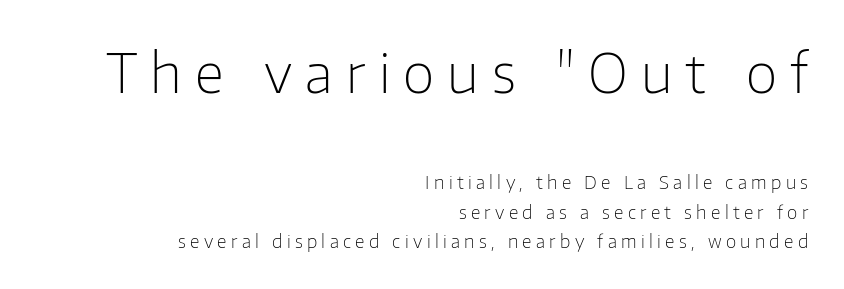
The image shows 55 px light sans-serif type, upright; set right-aligned, normal line spacing (1.64x), unusually wide letter spacing (+0.24 em), not underlined; the first (top) block is 3.06x larger; low stroke contrast and a medium x-height.
